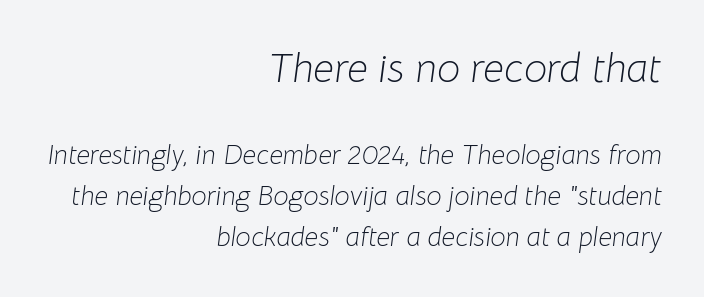
Q: Is the text bold? A: No.
Q: Is the text italic (slanted)? A: Yes, it leans right by about 8 degrees.
Q: Is the text underlined? A: No.
Q: How is the paragraph aligned? A: Right-aligned.
Q: Is the spacing between letters normal or unusually wide? A: Normal.
Q: Is the spacing between lines tight, normal or loose? A: Normal.
Q: Which block of text is set in a larger size, the first (top) or the second (bottom)? A: The first (top) one.
Q: Width (condensed, normal, or wide)? A: Normal.
Q: Stroke contrast? A: Low.
Q: x-height? A: Medium.
Q: Monospaced? A: No.
